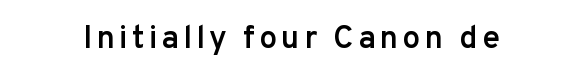
{"serif": "no", "italic": "no", "bold": "semi", "weight": "semibold", "width": "normal", "stroke_contrast": "low", "x_height": "medium", "monospaced": "no", "underline": "no", "glyph_px": 32}
